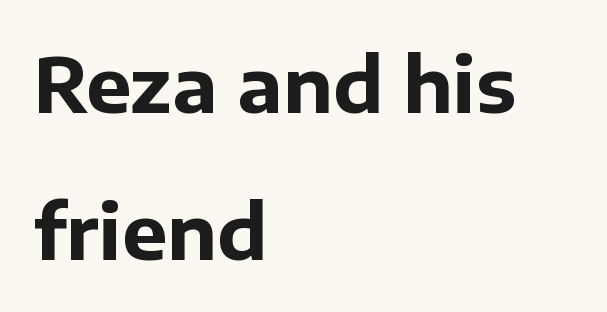
Q: Is the text bold? A: Yes.
Q: Is the text italic (slanted)? A: No, it is upright.
Q: Is the typeface a serif or a sans-serif typeface? A: Sans-serif.
Q: Is the text underlined? A: No.
Q: How is the paragraph aligned? A: Left-aligned.
Q: Is the spacing between letters normal or unusually wide? A: Normal.
Q: Is the spacing between lines tight, normal or loose? A: Loose.
Q: Width (condensed, normal, or wide)? A: Normal.
Q: Stroke contrast? A: Low.
Q: x-height? A: Medium.
Q: Monospaced? A: No.
